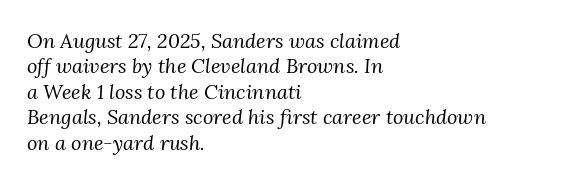
Q: Is the text bold? A: No.
Q: Is the text italic (slanted)? A: Yes, it leans right by about 3 degrees.
Q: Is the text underlined? A: No.
Q: How is the paragraph aligned? A: Left-aligned.
Q: Is the spacing between letters normal or unusually wide? A: Normal.
Q: Is the spacing between lines tight, normal or loose? A: Normal.
